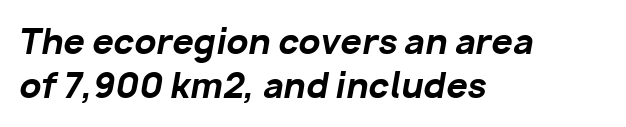
{"italic": "yes", "lean": "right", "slant_degrees": 10, "bold": "yes", "weight": "bold", "width": "normal", "stroke_contrast": "low", "x_height": "medium", "monospaced": "no", "underline": "no", "align": "left", "line_spacing": "normal", "line_spacing_ratio": 1.29, "letter_spacing": "normal", "letter_spacing_em": 0.0, "glyph_px": 34}
